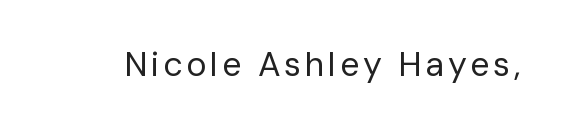
Q: Is the text bold? A: No.
Q: Is the text italic (slanted)? A: No, it is upright.
Q: Is the typeface a serif or a sans-serif typeface? A: Sans-serif.
Q: Is the text underlined? A: No.
Q: Width (condensed, normal, or wide)? A: Normal.
Q: Stroke contrast? A: Low.
Q: x-height? A: Medium.
Q: Monospaced? A: No.
